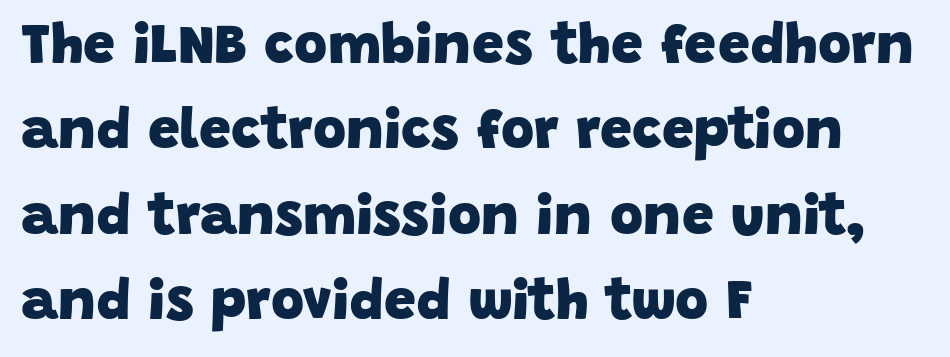
{"serif": "no", "bold": "yes", "weight": "heavy", "width": "normal", "stroke_contrast": "low", "x_height": "large", "monospaced": "no", "underline": "no", "align": "left", "line_spacing": "normal", "line_spacing_ratio": 1.5, "letter_spacing": "normal", "letter_spacing_em": 0.0, "glyph_px": 57}
